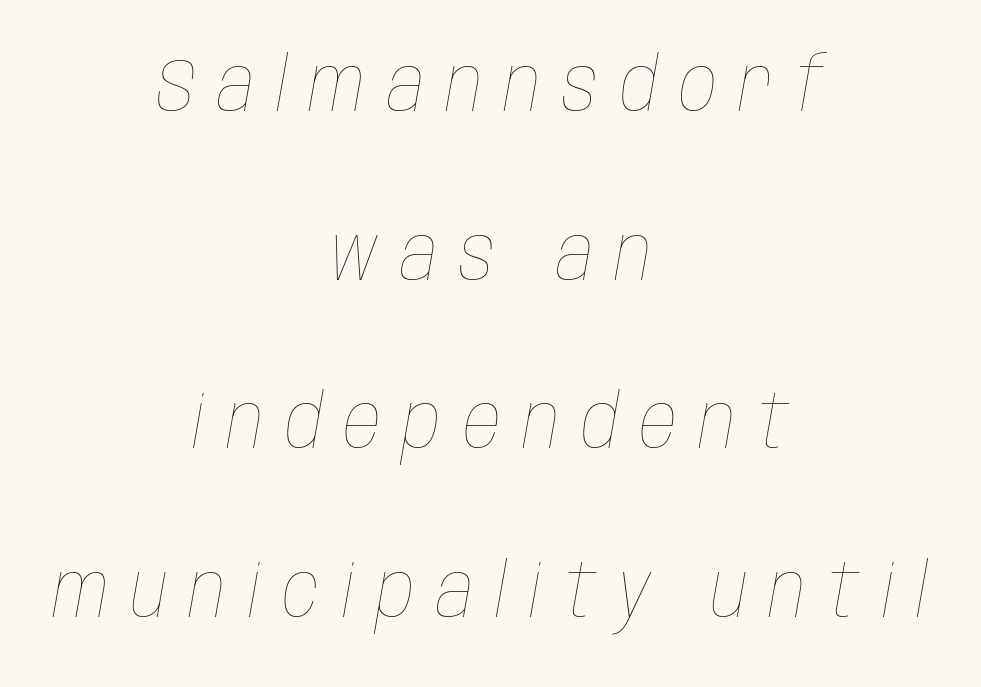
The image shows 75 px thin, condensed type, italic (leaning right); set centered, loose line spacing (2.25x), unusually wide letter spacing (+0.29 em), not underlined; low stroke contrast and a large x-height.
